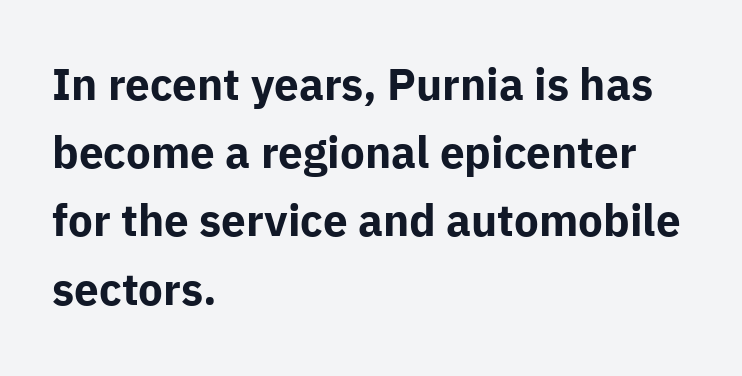
Q: Is the text bold? A: Yes.
Q: Is the text italic (slanted)? A: No, it is upright.
Q: Is the typeface a serif or a sans-serif typeface? A: Sans-serif.
Q: Is the text underlined? A: No.
Q: How is the paragraph aligned? A: Left-aligned.
Q: Is the spacing between letters normal or unusually wide? A: Normal.
Q: Is the spacing between lines tight, normal or loose? A: Normal.
Q: Width (condensed, normal, or wide)? A: Normal.
Q: Stroke contrast? A: Low.
Q: x-height? A: Medium.
Q: Monospaced? A: No.
